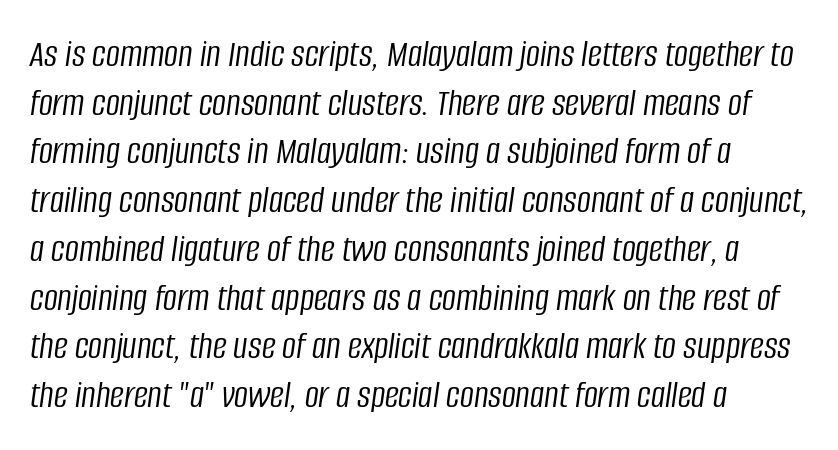
The image shows 39 px light, condensed type, italic (leaning right); set left-aligned, normal line spacing (1.25x), normal letter spacing, not underlined; low stroke contrast and a large x-height.
